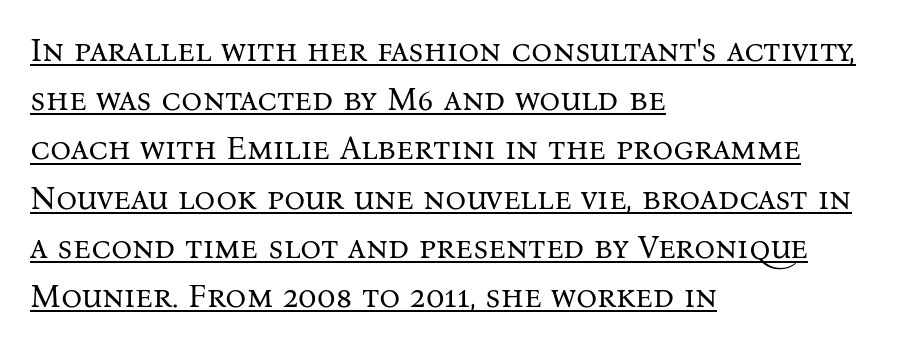
The image shows 33 px regular-weight serif type, upright; set left-aligned, normal line spacing (1.49x), normal letter spacing, underlined; medium stroke contrast and a medium x-height.
